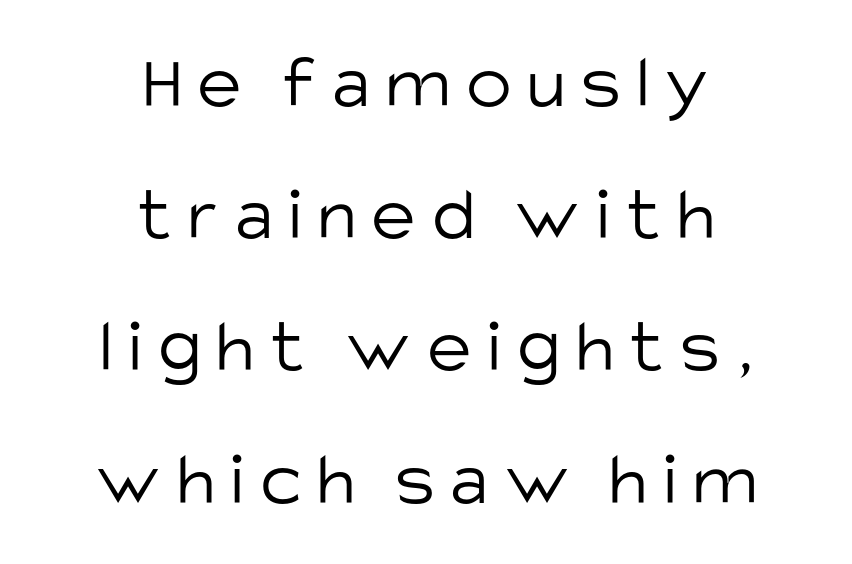
Display-style spreading of the glyphs; the letterfit is very open. This rendering features lettering with no underline. Short and long lines alike share a common midpoint. These lines were composed using upright roman letters.
